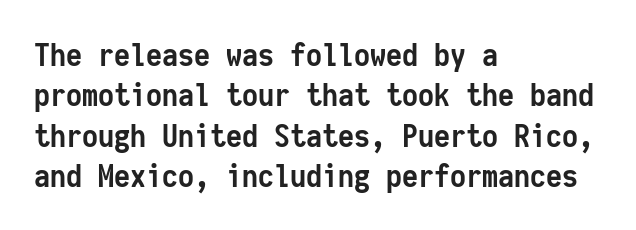
The horizontal fit of the characters is conventional and even. Every character here occupies the same horizontal width, giving the sample a typewriter-like rhythm. The space beneath each line is pristine and unruled. The lettering holds an erect, upright posture throughout. Bold? Absolutely — the strokes are thick and heavy. Short and long lines alike share a common starting point at left.
